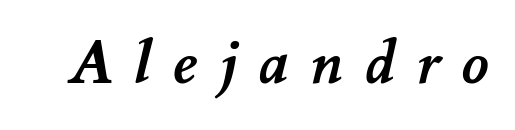
Q: Is the text bold? A: Yes.
Q: Is the text underlined? A: No.
Q: Is the spacing between letters normal or unusually wide? A: Unusually wide.
Q: Width (condensed, normal, or wide)? A: Normal.
Q: Stroke contrast? A: Medium.
Q: x-height? A: Small.
Q: Monospaced? A: No.
